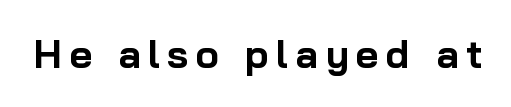
The image shows 39 px bold sans-serif type, upright; set not underlined; low stroke contrast and a medium x-height.
